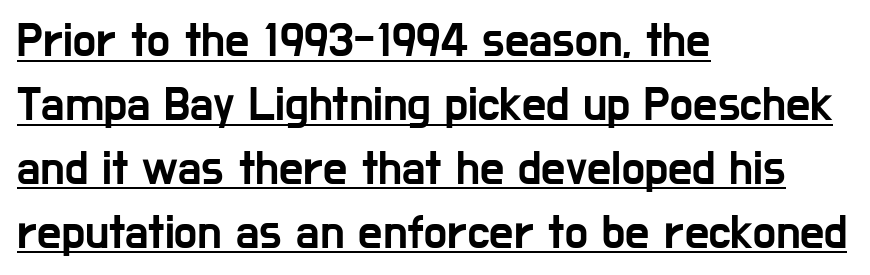
Check the space under the baseline: a stroke is drawn there. Think of a printed novel: that variable character pitch is what you see here. Vertically, the passage feels balanced, rows spaced as you'd expect. Serifs: no, the terminals of the letterforms are clean. These lines stack with their left ends in a neat column.
